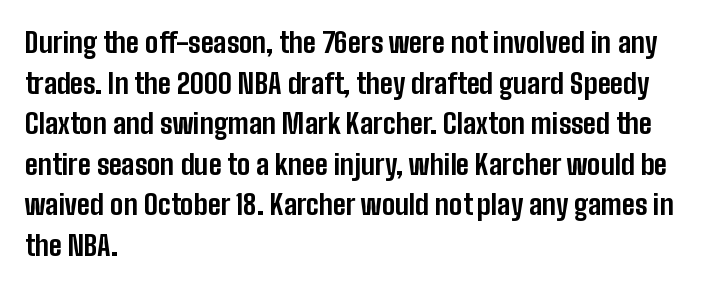
Every character sits straight up, as roman type does. Nope, no serifs anywhere on these letters. Looks like regular typesetting: each glyph gets only the width it needs. Leading matches the norm, producing a regular column.
